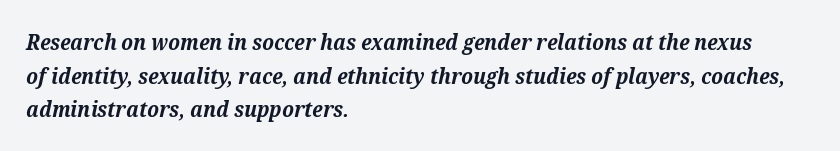
{"italic": "yes", "lean": "right", "slant_degrees": 12, "bold": "yes", "underline": "no", "align": "left", "line_spacing": "normal", "line_spacing_ratio": 1.53, "letter_spacing": "normal", "letter_spacing_em": 0.0, "glyph_px": 22}
